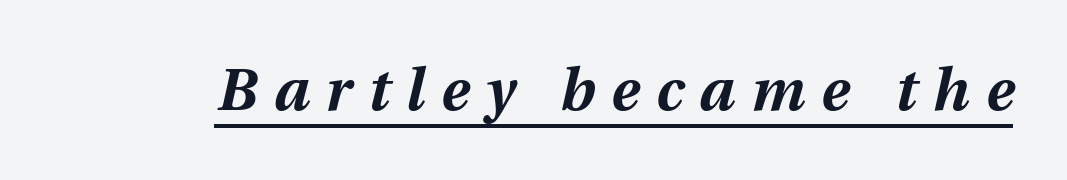
Q: Is the text bold? A: Yes.
Q: Is the text italic (slanted)? A: Yes, it leans right by about 12 degrees.
Q: Is the text underlined? A: Yes.
Q: Is the spacing between letters normal or unusually wide? A: Unusually wide.
Q: Width (condensed, normal, or wide)? A: Normal.
Q: Stroke contrast? A: Medium.
Q: x-height? A: Medium.
Q: Monospaced? A: No.
